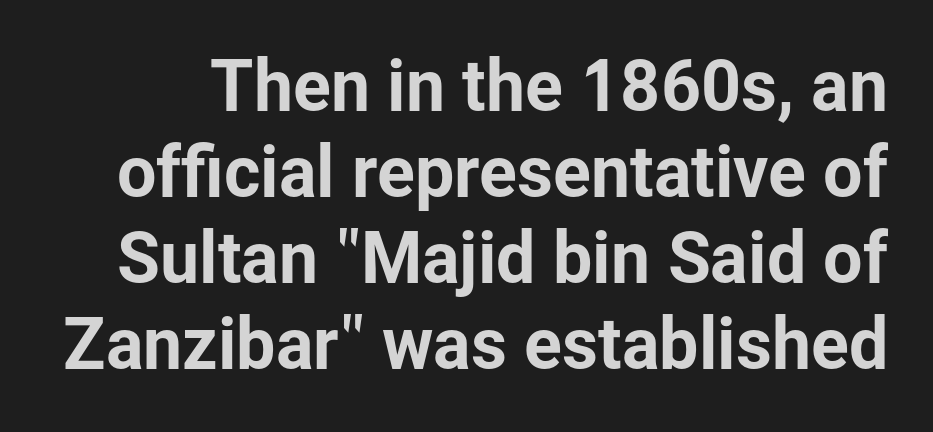
Q: Is the text italic (slanted)? A: No, it is upright.
Q: Is the typeface a serif or a sans-serif typeface? A: Sans-serif.
Q: Is the text underlined? A: No.
Q: Is the spacing between letters normal or unusually wide? A: Normal.
Q: Width (condensed, normal, or wide)? A: Normal.
Q: Stroke contrast? A: Low.
Q: x-height? A: Medium.
Q: Monospaced? A: No.
